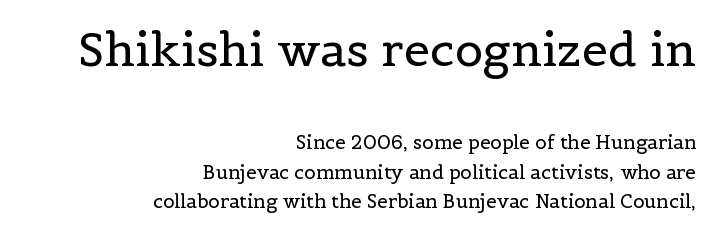
The image shows 47 px regular-weight serif type, upright; set right-aligned, normal line spacing (1.56x), normal letter spacing, not underlined; the first (top) block is 2.47x larger; a medium x-height.
